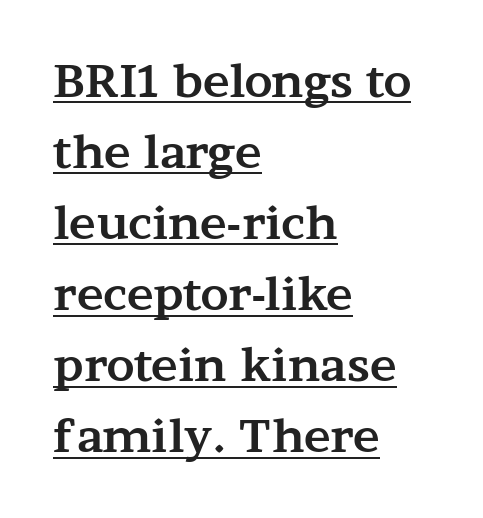
The image shows 45 px bold, wide serif type, upright; set left-aligned, normal line spacing (1.58x), normal letter spacing, underlined; medium stroke contrast and a medium x-height.
